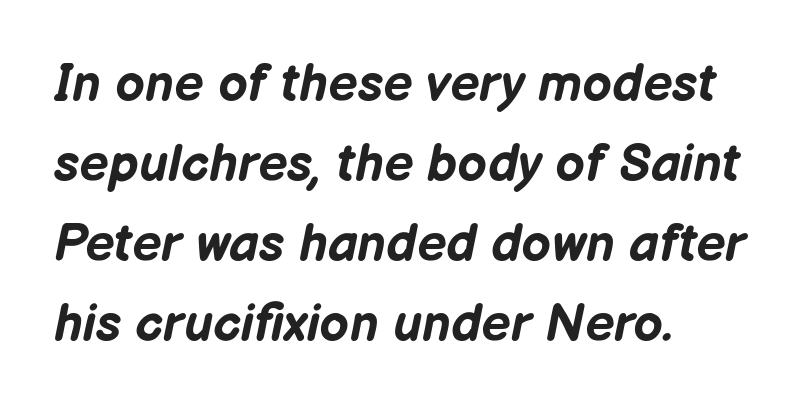
On the weight axis this lands at bold, roughly 700. A typesetter would call this proportional, since set widths differ per character. The letters sit at their default tracking, neither squeezed nor spread. The strip under each line holds only bare page. What's the leading like? Ordinary, nothing unusual.
